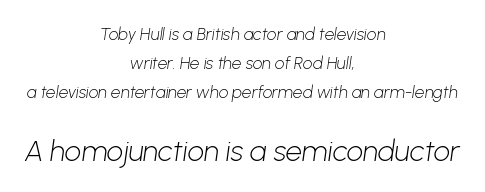
These lines are rendered in a variable-pitch font. The block sitting lower on the canvas is the one with enlarged characters. No extra ink here — the face is not bold. A typesetter would call this leading conventional body-copy spacing. Nobody drew a line under any word here. Is the letter spacing exaggerated? No — it looks like the ordinary default.
